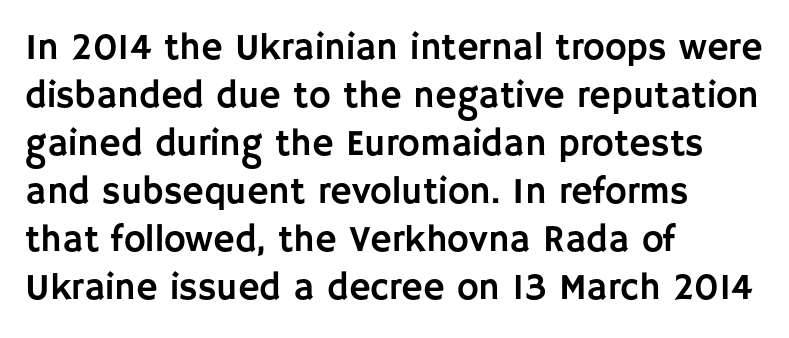
The line texture is even and compact thanks to regular tracking. Spacing verdict: proportional, widths tailored to each character. Check under the words: just untouched page. Nope, no serifs anywhere on these letters.
